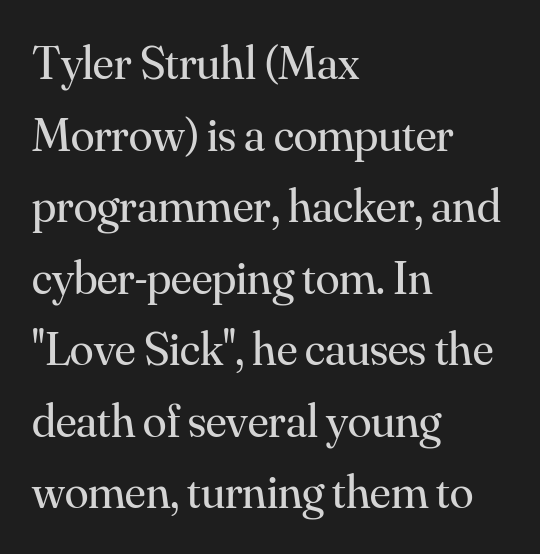
This sample has the flowing, uneven cadence of proportional lettering. Look at the tracking — it's just the regular setting, nothing added. Each line starts at the same left margin while the right side varies. Words float on clear page, feet unadorned. The typeface has the unassuming heft of standard copy or less.
